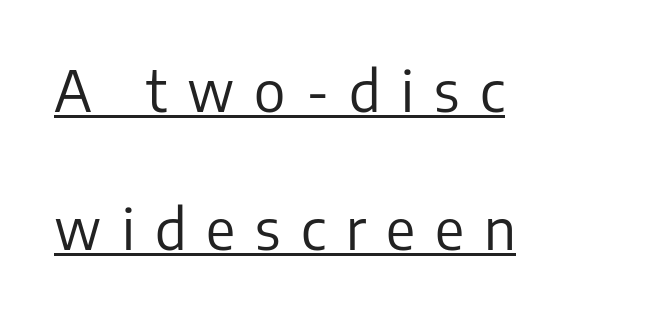
{"serif": "no", "italic": "no", "bold": "no", "weight": "regular", "width": "normal", "stroke_contrast": "low", "x_height": "medium", "monospaced": "no", "underline": "yes", "align": "left", "line_spacing": "loose", "line_spacing_ratio": 2.46, "letter_spacing": "wide", "letter_spacing_em": 0.36, "glyph_px": 56}
